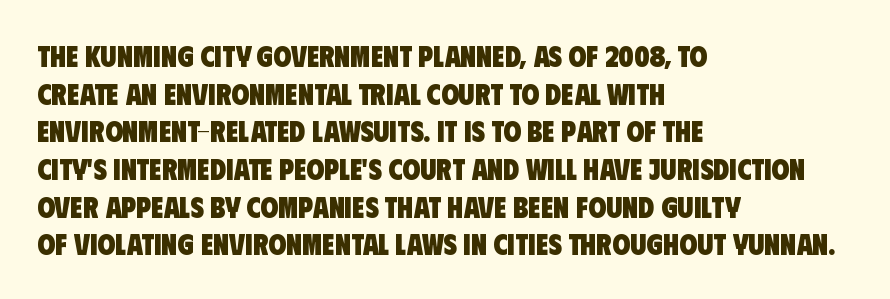
{"serif": "no", "bold": "yes", "weight": "heavy", "width": "condensed", "stroke_contrast": "low", "x_height": "large", "monospaced": "no", "underline": "no", "align": "left", "line_spacing": "normal", "line_spacing_ratio": 1.3, "letter_spacing": "normal", "letter_spacing_em": 0.0, "glyph_px": 29}
